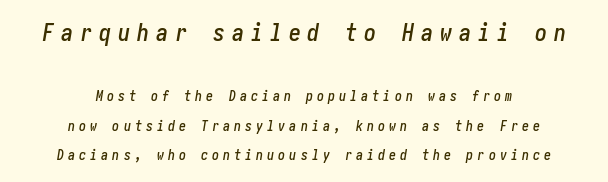
Q: Is the text italic (slanted)? A: Yes, it leans right by about 10 degrees.
Q: Is the text underlined? A: No.
Q: How is the paragraph aligned? A: Centered.
Q: Is the spacing between letters normal or unusually wide? A: Unusually wide.
Q: Is the spacing between lines tight, normal or loose? A: Loose.
Q: Which block of text is set in a larger size, the first (top) or the second (bottom)? A: The first (top) one.
